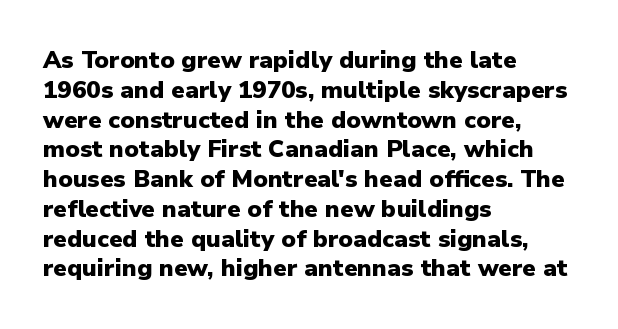
The image shows 24 px bold type, upright; set left-aligned, line spacing 1.24x, normal letter spacing, not underlined.
